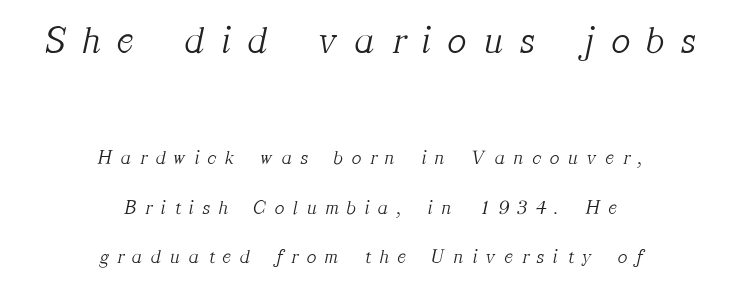
{"serif": "yes", "italic": "yes", "lean": "right", "slant_degrees": 12, "bold": "no", "weight": "light", "width": "normal", "stroke_contrast": "medium", "x_height": "medium", "monospaced": "no", "underline": "no", "align": "center", "line_spacing": "loose", "line_spacing_ratio": 2.48, "letter_spacing": "wide", "letter_spacing_em": 0.45, "larger_block": "first", "size_ratio": 1.95, "glyph_px": 39}
